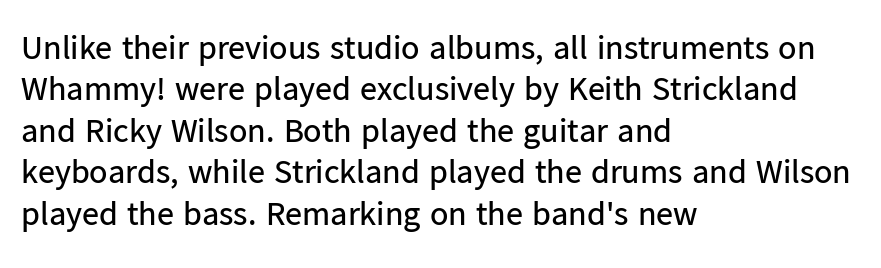
The image shows 34 px regular-weight sans-serif type, upright; set left-aligned, line spacing 1.22x, normal letter spacing, not underlined; low stroke contrast and a medium x-height.
